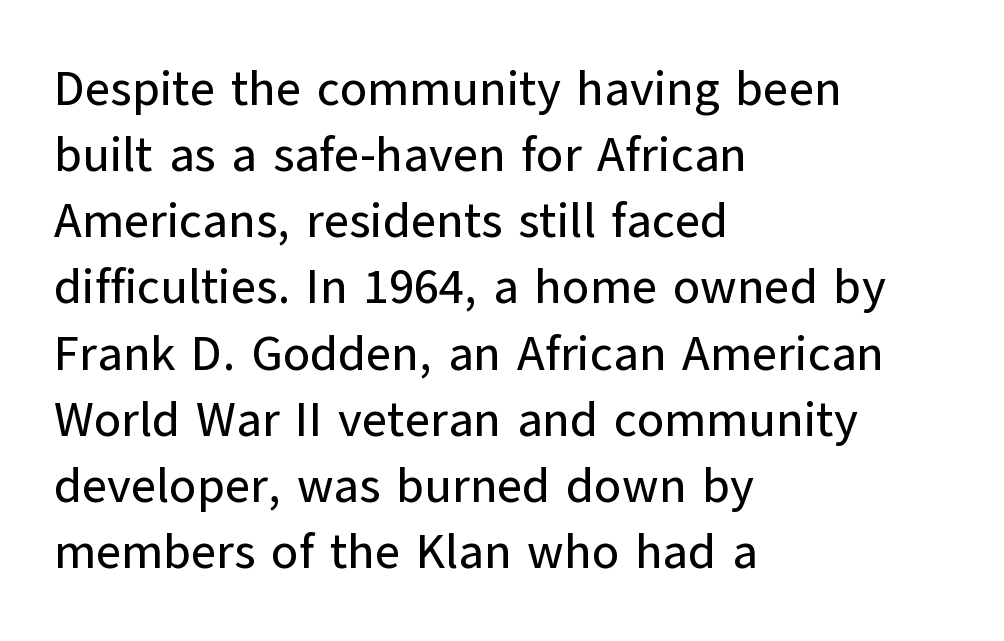
Q: Is the text italic (slanted)? A: No, it is upright.
Q: Is the typeface a serif or a sans-serif typeface? A: Sans-serif.
Q: Is the text underlined? A: No.
Q: How is the paragraph aligned? A: Left-aligned.
Q: Is the spacing between letters normal or unusually wide? A: Normal.
Q: Is the spacing between lines tight, normal or loose? A: Normal.
Q: Width (condensed, normal, or wide)? A: Normal.
Q: Stroke contrast? A: Low.
Q: x-height? A: Medium.
Q: Monospaced? A: No.
